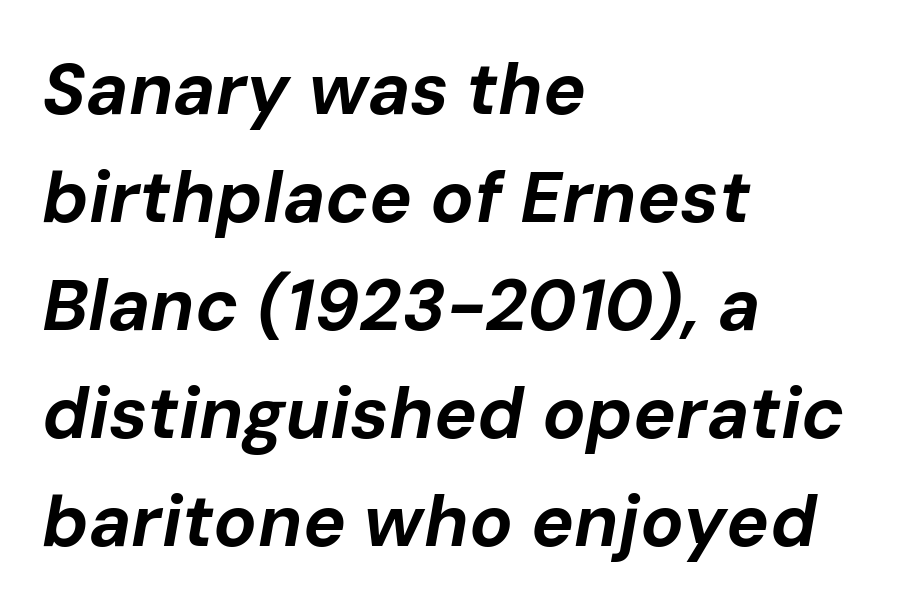
Q: Is the text bold? A: Yes.
Q: Is the text italic (slanted)? A: Yes, it leans right by about 10 degrees.
Q: Is the text underlined? A: No.
Q: How is the paragraph aligned? A: Left-aligned.
Q: Is the spacing between letters normal or unusually wide? A: Normal.
Q: Is the spacing between lines tight, normal or loose? A: Normal.
Q: Width (condensed, normal, or wide)? A: Normal.
Q: Stroke contrast? A: Low.
Q: x-height? A: Medium.
Q: Monospaced? A: No.
